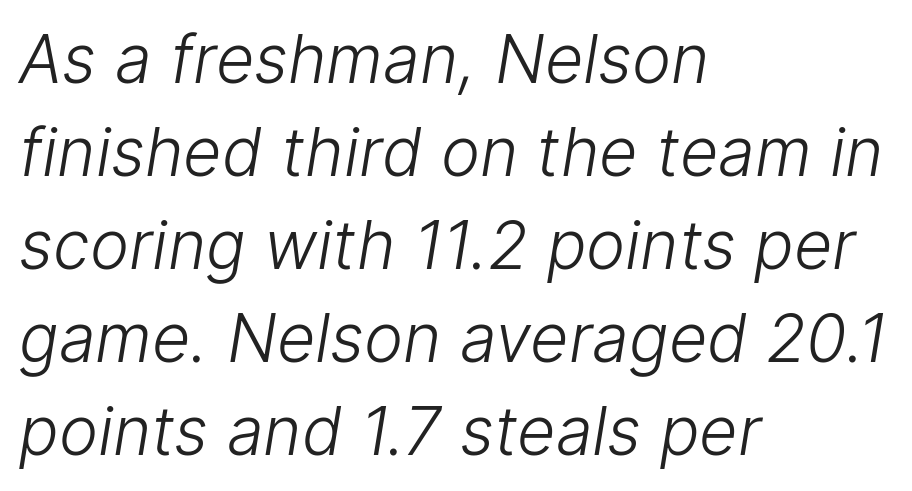
Q: Is the text bold? A: No.
Q: Is the typeface a serif or a sans-serif typeface? A: Sans-serif.
Q: Is the text underlined? A: No.
Q: How is the paragraph aligned? A: Left-aligned.
Q: Is the spacing between letters normal or unusually wide? A: Normal.
Q: Is the spacing between lines tight, normal or loose? A: Normal.
Q: Width (condensed, normal, or wide)? A: Normal.
Q: Stroke contrast? A: Low.
Q: x-height? A: Medium.
Q: Monospaced? A: No.
